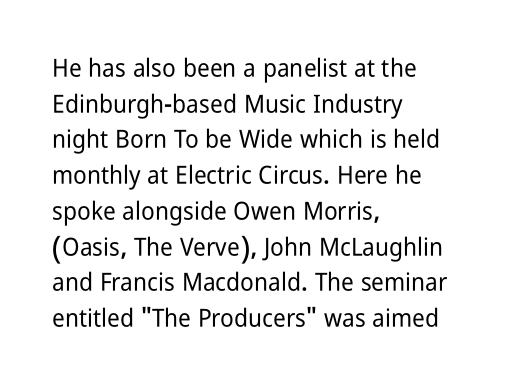
Q: Is the text italic (slanted)? A: No, it is upright.
Q: Is the text underlined? A: No.
Q: How is the paragraph aligned? A: Left-aligned.
Q: Is the spacing between letters normal or unusually wide? A: Normal.
Q: Is the spacing between lines tight, normal or loose? A: Normal.
